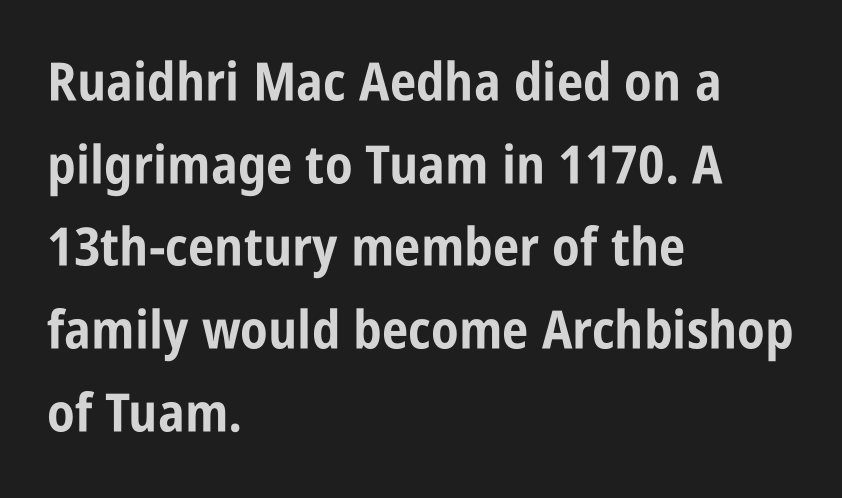
Q: Is the text bold? A: Yes.
Q: Is the text italic (slanted)? A: No, it is upright.
Q: Is the typeface a serif or a sans-serif typeface? A: Sans-serif.
Q: Is the text underlined? A: No.
Q: How is the paragraph aligned? A: Left-aligned.
Q: Is the spacing between letters normal or unusually wide? A: Normal.
Q: Is the spacing between lines tight, normal or loose? A: Normal.
Q: Width (condensed, normal, or wide)? A: Condensed.
Q: Stroke contrast? A: Low.
Q: x-height? A: Large.
Q: Monospaced? A: No.
